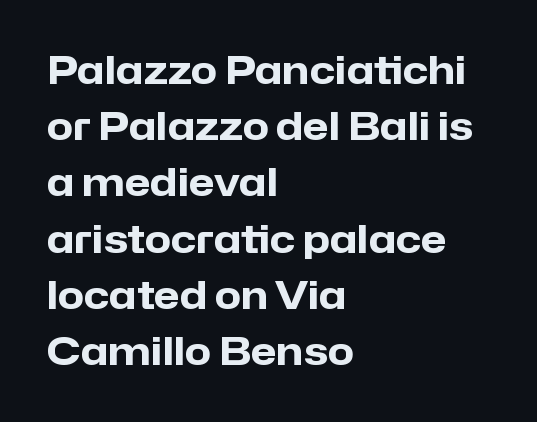
The image shows 38 px heavy sans-serif type, upright; set left-aligned, normal line spacing (1.48x), normal letter spacing, not underlined; low stroke contrast and a medium x-height.
